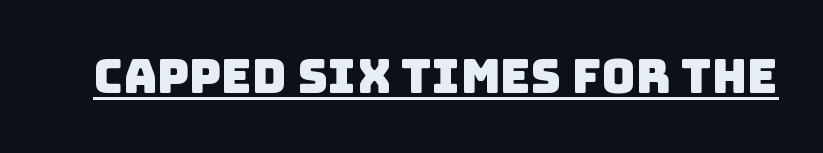
Q: Is the typeface a serif or a sans-serif typeface? A: Sans-serif.
Q: Is the text underlined? A: Yes.
Q: Is the spacing between letters normal or unusually wide? A: Normal.
Q: Width (condensed, normal, or wide)? A: Normal.
Q: Stroke contrast? A: Low.
Q: x-height? A: Large.
Q: Monospaced? A: No.
